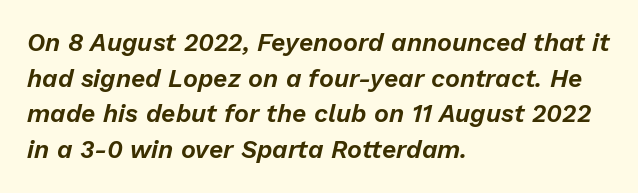
The image shows 25 px text type, italic (leaning right); set left-aligned, normal line spacing (1.43x), normal letter spacing, not underlined.
